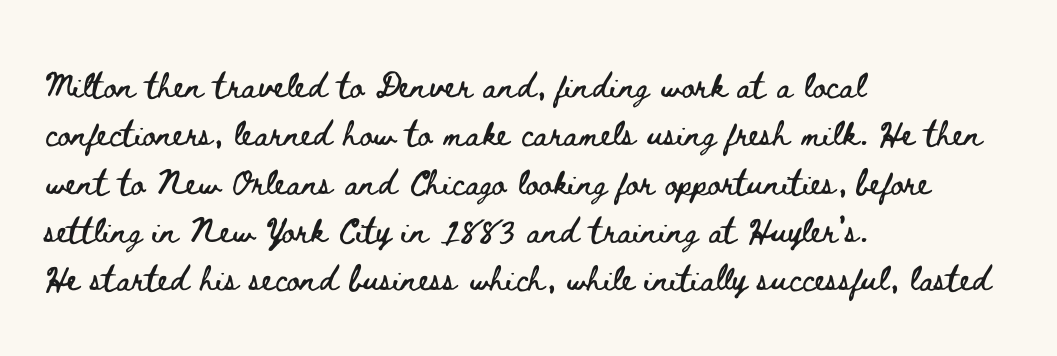
Q: Is the text italic (slanted)? A: Yes.
Q: Is the text underlined? A: No.
Q: How is the paragraph aligned? A: Left-aligned.
Q: Is the spacing between letters normal or unusually wide? A: Normal.
Q: Is the spacing between lines tight, normal or loose? A: Normal.
Q: Width (condensed, normal, or wide)? A: Wide.
Q: Stroke contrast? A: Low.
Q: x-height? A: Small.
Q: Monospaced? A: No.
